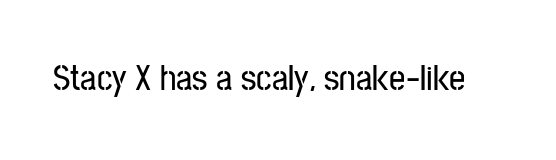
The image shows 36 px condensed sans-serif type, upright; set normal letter spacing, not underlined; low stroke contrast and a medium x-height.
